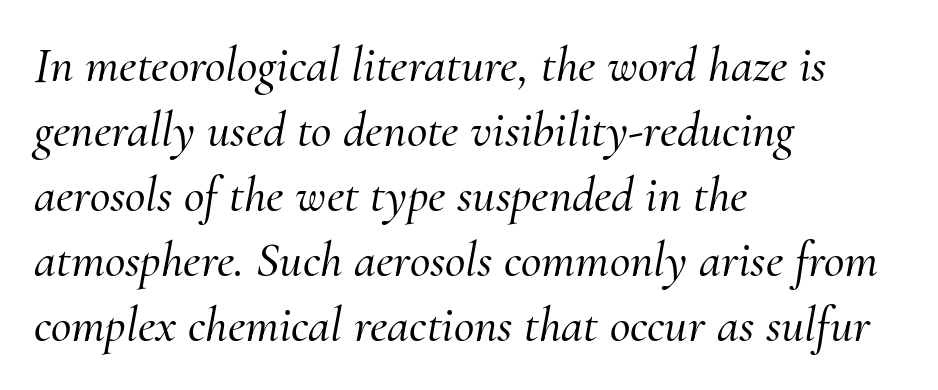
The image shows 50 px serif type, italic (leaning right); set left-aligned, normal line spacing (1.3x), normal letter spacing, not underlined; medium stroke contrast and a small x-height.
